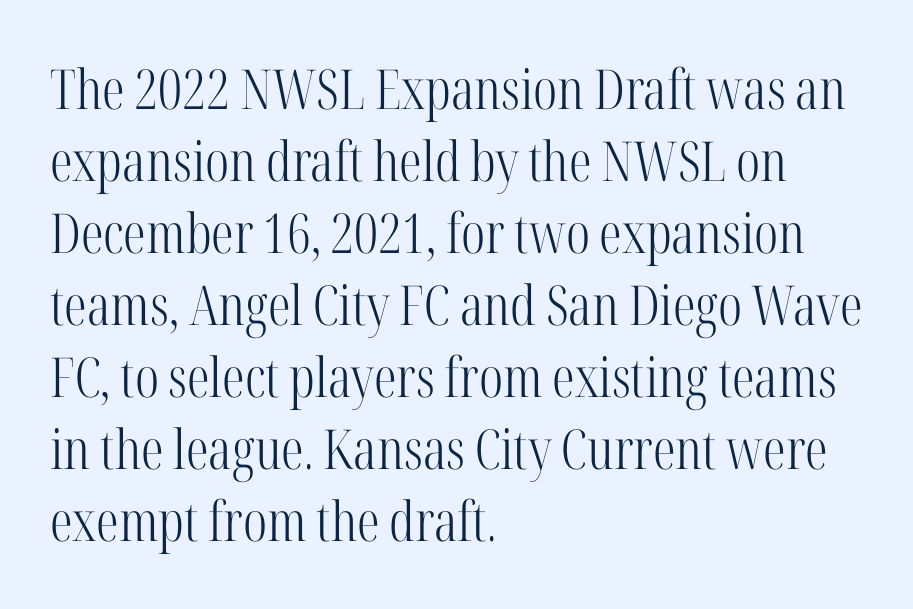
{"serif": "yes", "italic": "no", "bold": "no", "weight": "light", "width": "condensed", "stroke_contrast": "high", "x_height": "medium", "monospaced": "no", "underline": "no", "align": "left", "line_spacing": "normal", "line_spacing_ratio": 1.31, "letter_spacing": "normal", "letter_spacing_em": 0.0, "glyph_px": 55}
